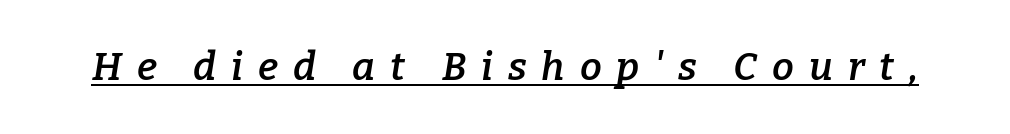
{"serif": "yes", "italic": "yes", "lean": "right", "slant_degrees": 9, "bold": "semi", "weight": "semibold", "width": "normal", "stroke_contrast": "low", "x_height": "medium", "monospaced": "no", "underline": "yes", "letter_spacing": "wide", "letter_spacing_em": 0.38, "glyph_px": 39}
